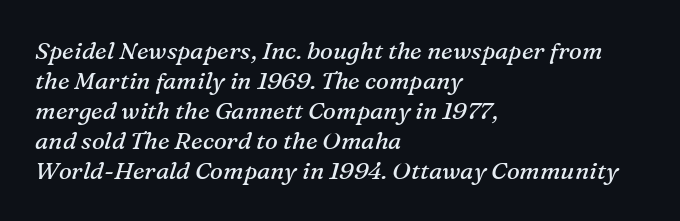
Q: Is the text bold? A: No.
Q: Is the text italic (slanted)? A: Yes, it leans right by about 16 degrees.
Q: Is the text underlined? A: No.
Q: How is the paragraph aligned? A: Left-aligned.
Q: Is the spacing between letters normal or unusually wide? A: Normal.
Q: Is the spacing between lines tight, normal or loose? A: Normal.
